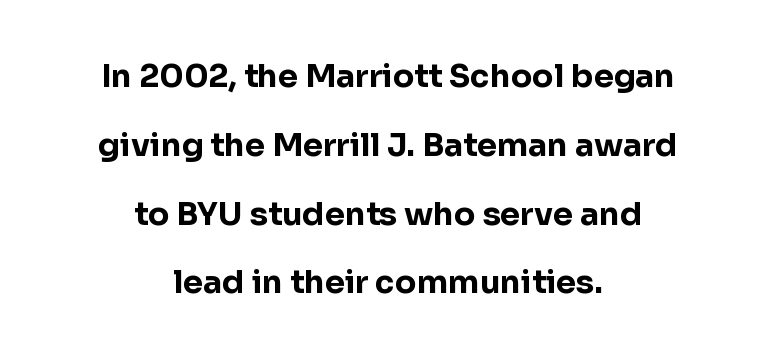
Q: Is the text bold? A: Yes.
Q: Is the text italic (slanted)? A: No, it is upright.
Q: Is the typeface a serif or a sans-serif typeface? A: Sans-serif.
Q: Is the text underlined? A: No.
Q: How is the paragraph aligned? A: Centered.
Q: Is the spacing between letters normal or unusually wide? A: Normal.
Q: Is the spacing between lines tight, normal or loose? A: Loose.
Q: Width (condensed, normal, or wide)? A: Normal.
Q: Stroke contrast? A: Low.
Q: x-height? A: Medium.
Q: Monospaced? A: No.
